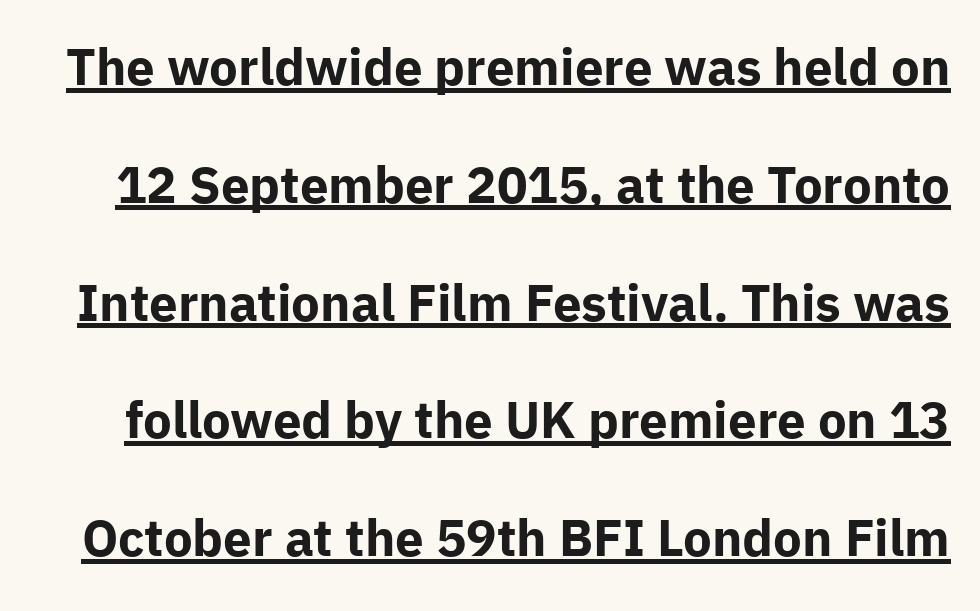
The image shows 51 px bold sans-serif type, upright; set loose line spacing (2.31x), normal letter spacing, underlined; low stroke contrast and a medium x-height.
